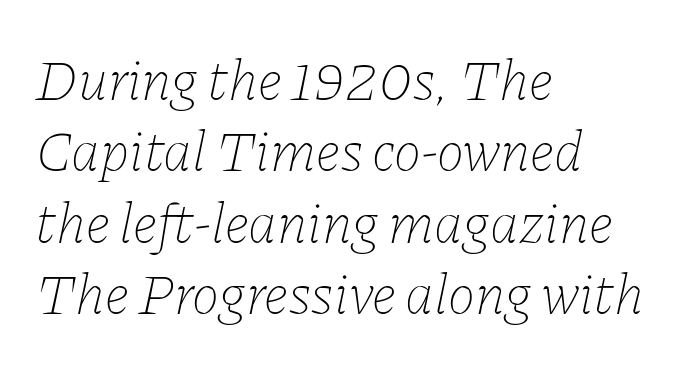
Q: Is the text bold? A: No.
Q: Is the text italic (slanted)? A: Yes, it leans right by about 11 degrees.
Q: Is the text underlined? A: No.
Q: How is the paragraph aligned? A: Left-aligned.
Q: Is the spacing between letters normal or unusually wide? A: Normal.
Q: Width (condensed, normal, or wide)? A: Normal.
Q: Stroke contrast? A: Low.
Q: x-height? A: Medium.
Q: Monospaced? A: No.
